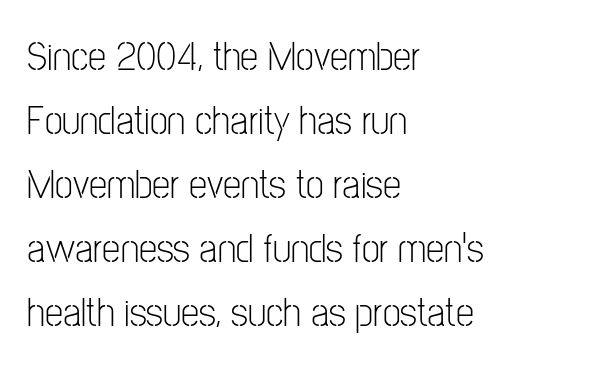
Q: Is the text bold? A: No.
Q: Is the text italic (slanted)? A: No, it is upright.
Q: Is the typeface a serif or a sans-serif typeface? A: Sans-serif.
Q: Is the text underlined? A: No.
Q: How is the paragraph aligned? A: Left-aligned.
Q: Is the spacing between letters normal or unusually wide? A: Normal.
Q: Is the spacing between lines tight, normal or loose? A: Normal.
Q: Width (condensed, normal, or wide)? A: Condensed.
Q: Stroke contrast? A: Low.
Q: x-height? A: Medium.
Q: Monospaced? A: No.
